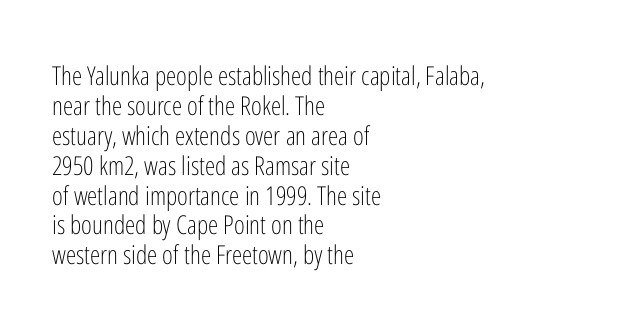
{"italic": "no", "bold": "no", "underline": "no", "align": "left", "line_spacing": "tight", "line_spacing_ratio": 1.15, "letter_spacing": "normal", "letter_spacing_em": 0.0, "glyph_px": 26}
